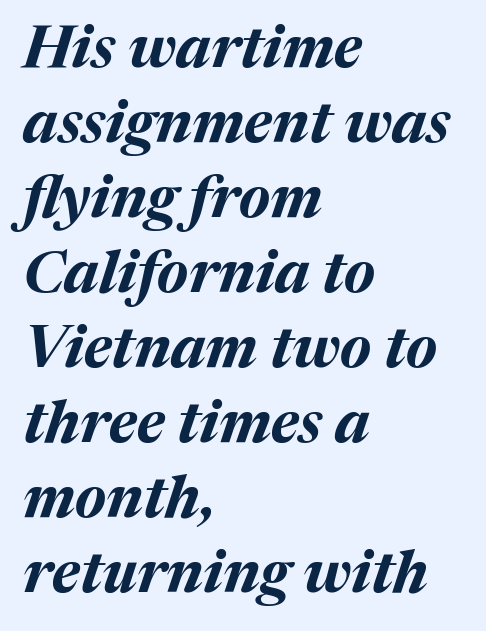
One-word summary of the alignment: left. Short note: letters normally spaced. The rendering applies a slant to the glyphs. Clear beneath every line of the passage. The designer left line spacing at the default.
